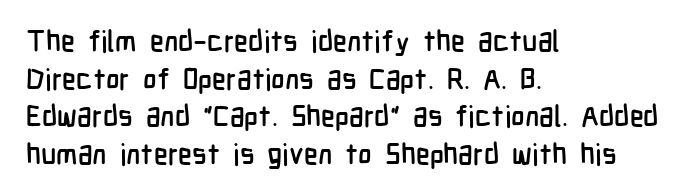
The image shows 29 px condensed sans-serif type, upright; set left-aligned, normal line spacing (1.3x), normal letter spacing, not underlined; low stroke contrast and a medium x-height.
